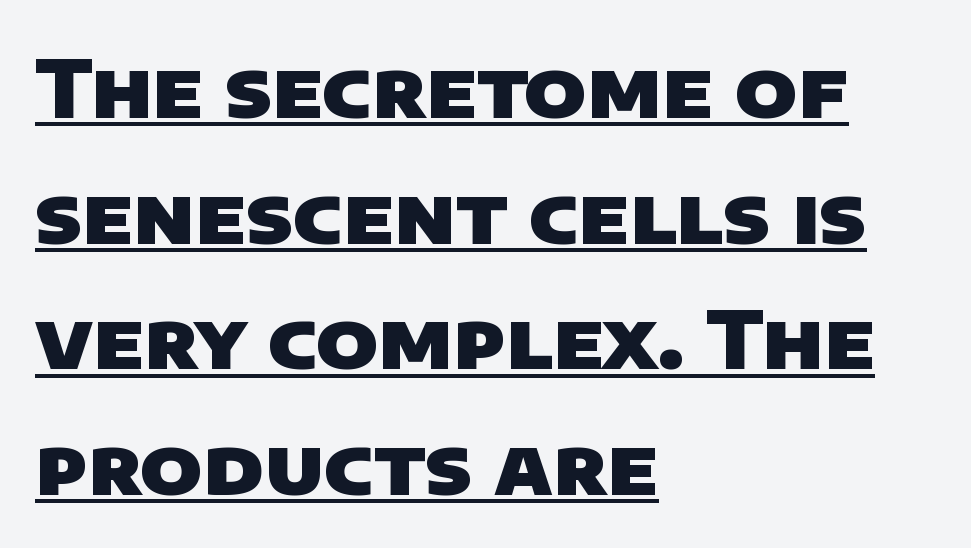
Q: Is the text bold? A: Yes.
Q: Is the typeface a serif or a sans-serif typeface? A: Sans-serif.
Q: Is the text underlined? A: Yes.
Q: How is the paragraph aligned? A: Left-aligned.
Q: Is the spacing between letters normal or unusually wide? A: Normal.
Q: Is the spacing between lines tight, normal or loose? A: Normal.
Q: Width (condensed, normal, or wide)? A: Normal.
Q: Stroke contrast? A: Low.
Q: x-height? A: Large.
Q: Monospaced? A: No.
